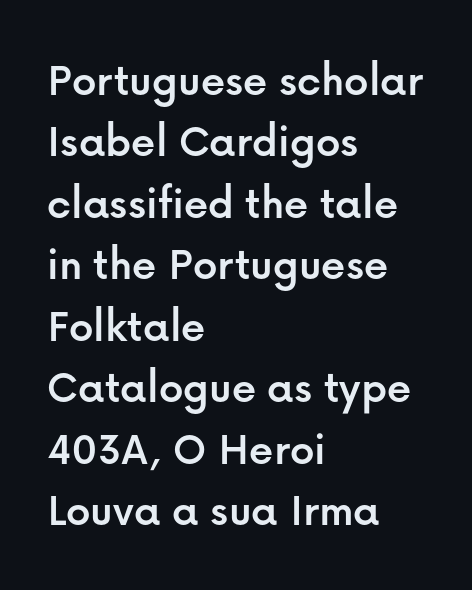
{"serif": "no", "italic": "no", "width": "normal", "stroke_contrast": "low", "x_height": "medium", "monospaced": "no", "underline": "no", "align": "left", "line_spacing": "normal", "line_spacing_ratio": 1.28, "letter_spacing": "normal", "letter_spacing_em": 0.0, "glyph_px": 48}
